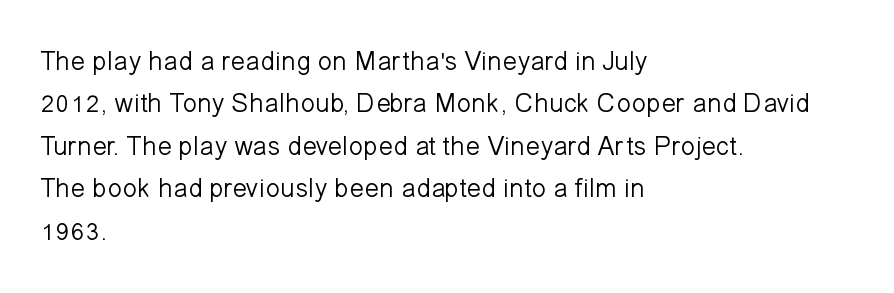
Q: Is the text bold? A: No.
Q: Is the text italic (slanted)? A: No, it is upright.
Q: Is the text underlined? A: No.
Q: How is the paragraph aligned? A: Left-aligned.
Q: Is the spacing between letters normal or unusually wide? A: Normal.
Q: Is the spacing between lines tight, normal or loose? A: Normal.
